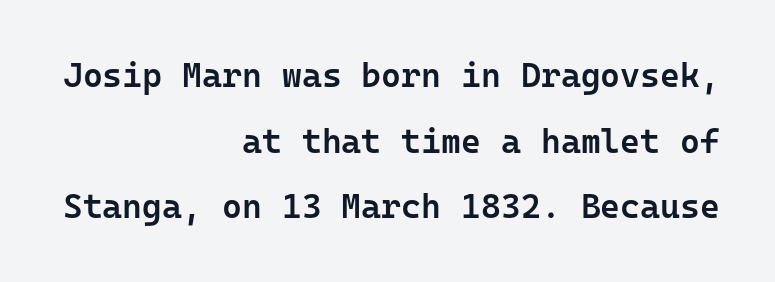
Honestly, there is no underline to notice here at all. The text was rendered using a sans face with plain stroke endings. Its strokes are somewhat broadened, the hallmark of semibold type. Leftover space on each line is placed entirely before the opening word.
